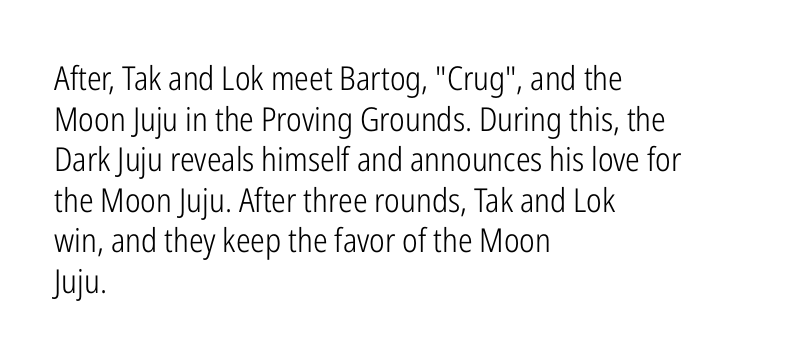
The image shows 33 px light, condensed sans-serif type, upright; set left-aligned, line spacing 1.23x, normal letter spacing, not underlined; low stroke contrast and a medium x-height.
